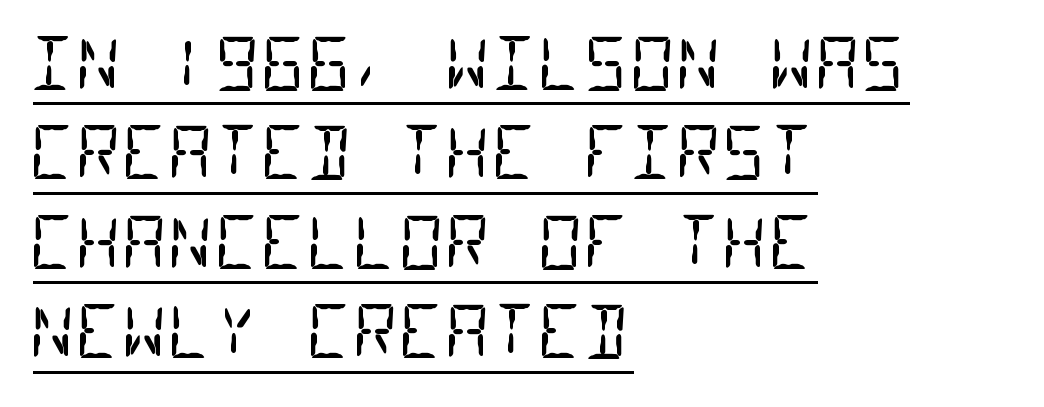
The image shows 71 px regular-weight, condensed sans-serif type, monospaced; set left-aligned, normal line spacing (1.26x), normal letter spacing, underlined; low stroke contrast and a large x-height.
